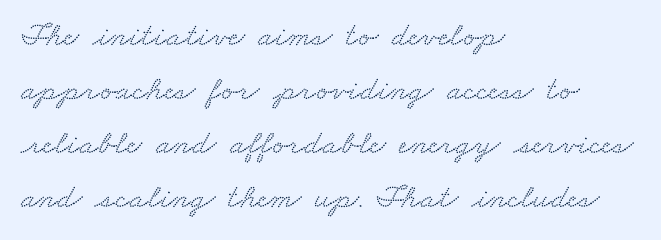
Q: Is the text underlined? A: No.
Q: How is the paragraph aligned? A: Left-aligned.
Q: Is the spacing between letters normal or unusually wide? A: Normal.
Q: Is the spacing between lines tight, normal or loose? A: Normal.
Q: Width (condensed, normal, or wide)? A: Wide.
Q: Stroke contrast? A: Low.
Q: x-height? A: Small.
Q: Monospaced? A: No.
